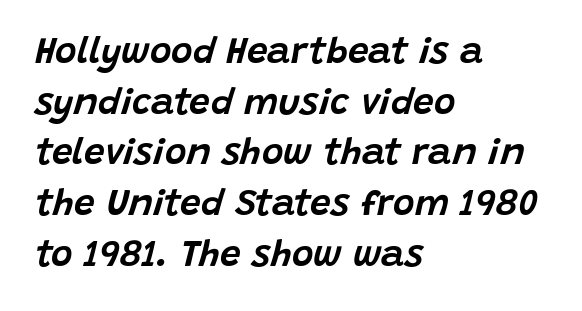
Proportional: the letters do not fall into vertical columns. The rendering keeps characters at their native spacing. The rendering applies a slant to the glyphs. Descender tails drop into unmarked territory. If you drew a ruler down the left edge, every line would touch it. Summary of vertical rhythm: regular, with standard interline spacing.
